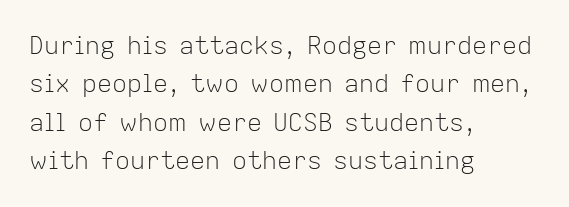
The image shows 25 px text type, upright; set left-aligned, normal line spacing (1.54x), normal letter spacing, not underlined.
